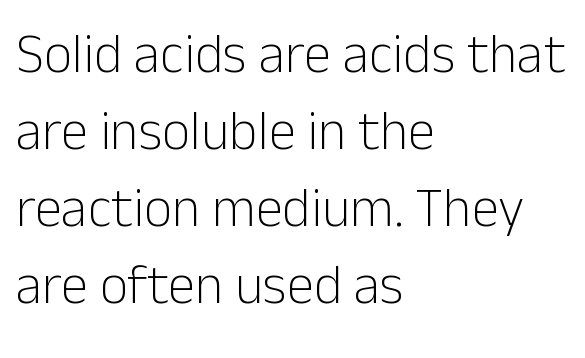
{"serif": "no", "italic": "no", "bold": "no", "weight": "light", "width": "normal", "stroke_contrast": "low", "x_height": "medium", "monospaced": "no", "underline": "no", "align": "left", "line_spacing": "normal", "line_spacing_ratio": 1.4, "letter_spacing": "normal", "letter_spacing_em": 0.0, "glyph_px": 55}
